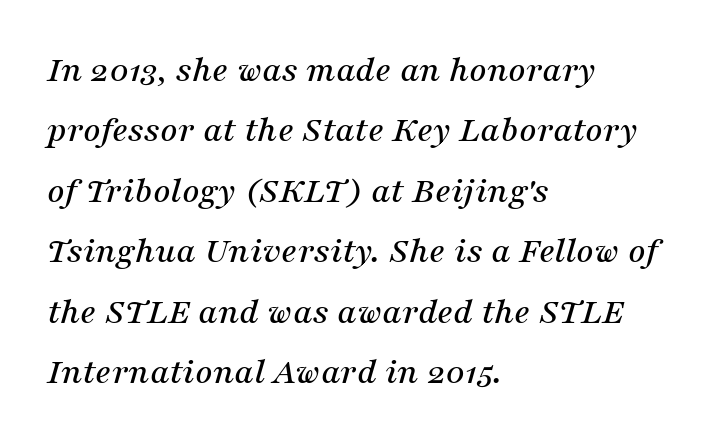
The image shows 38 px serif type, italic (leaning right); set left-aligned, normal line spacing (1.59x), normal letter spacing, not underlined; medium stroke contrast and a medium x-height.
